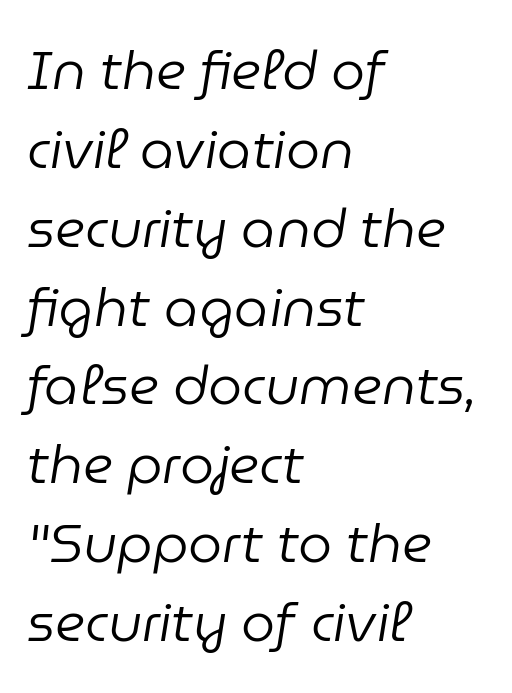
{"italic": "yes", "lean": "right", "slant_degrees": 9, "bold": "no", "weight": "regular", "width": "normal", "stroke_contrast": "low", "x_height": "medium", "monospaced": "no", "underline": "no", "align": "left", "line_spacing": "normal", "line_spacing_ratio": 1.46, "letter_spacing": "normal", "letter_spacing_em": 0.0, "glyph_px": 54}
